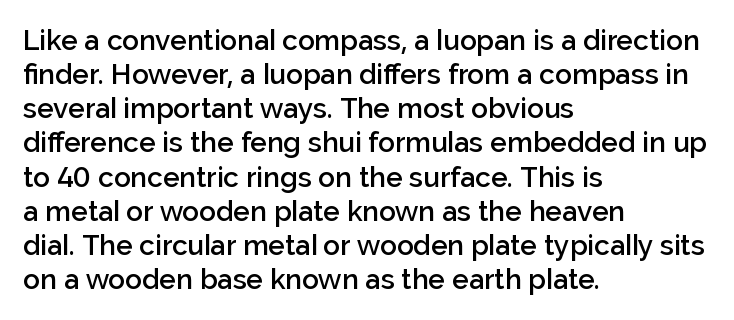
{"serif": "no", "italic": "no", "bold": "semi", "weight": "semibold", "width": "normal", "stroke_contrast": "low", "x_height": "medium", "monospaced": "no", "underline": "no", "align": "left", "line_spacing_ratio": 1.22, "letter_spacing": "normal", "letter_spacing_em": 0.0, "glyph_px": 28}
